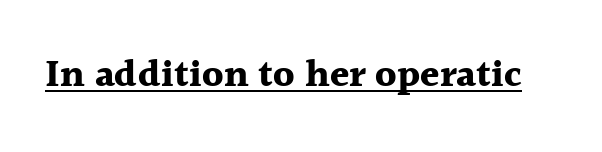
The image shows 39 px bold serif type, upright; set normal letter spacing, underlined; a medium x-height.
